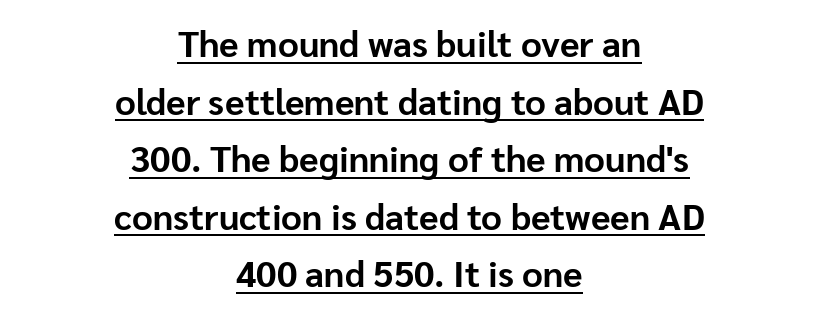
The lines in this sample share a center point and differ in where they start and stop. Spacing verdict: proportional, widths tailored to each character. Honestly, the underline is the first thing you notice here. Style check: upright. Is the type bold? Yes — the strokes are clearly thick and heavy. The passage shown stacks its lines at a standard gap.
